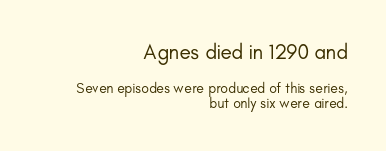
The image shows 21 px text type, upright; set right-aligned, tight line spacing (1.09x), normal letter spacing, not underlined; the first (top) block is 1.5x larger.
